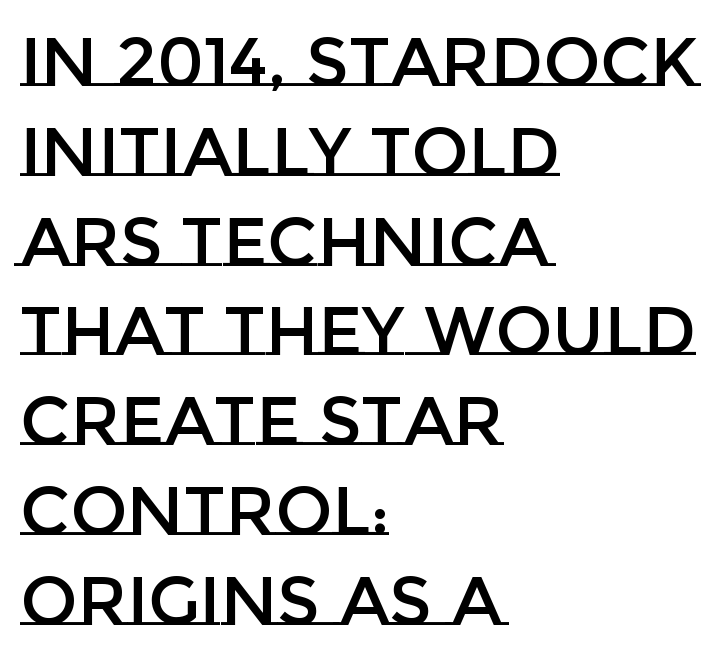
The image shows 68 px text type, upright; set left-aligned, normal line spacing (1.32x), normal letter spacing, not underlined; low stroke contrast and a large x-height.
